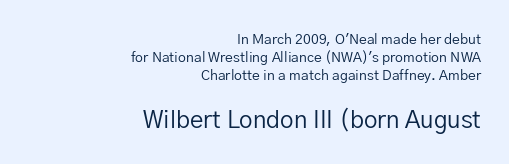
The image shows 24 px text type, upright; set right-aligned, normal line spacing (1.28x), normal letter spacing, not underlined; the second (bottom) block is 1.71x larger.
